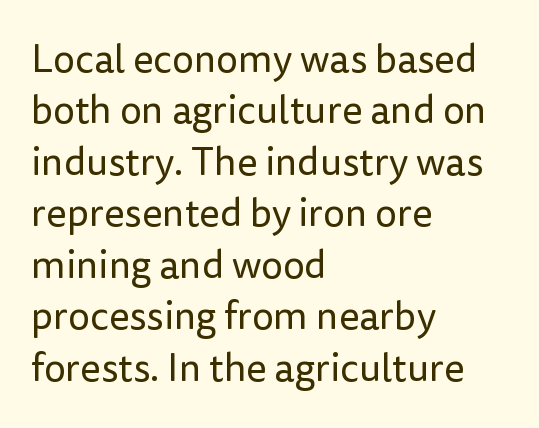
The image shows 39 px regular-weight sans-serif type, upright; set left-aligned, normal line spacing (1.32x), normal letter spacing, not underlined; low stroke contrast and a medium x-height.
